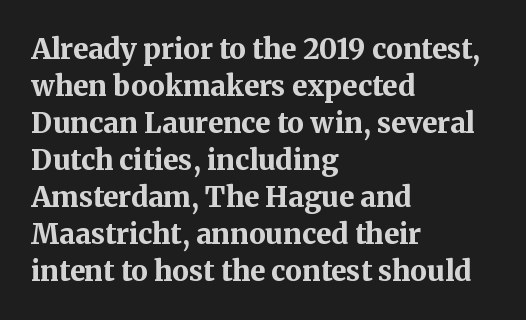
Q: Is the text bold? A: Yes.
Q: Is the text italic (slanted)? A: No, it is upright.
Q: Is the typeface a serif or a sans-serif typeface? A: Serif.
Q: Is the text underlined? A: No.
Q: How is the paragraph aligned? A: Left-aligned.
Q: Is the spacing between letters normal or unusually wide? A: Normal.
Q: Is the spacing between lines tight, normal or loose? A: Normal.
Q: Width (condensed, normal, or wide)? A: Normal.
Q: Stroke contrast? A: Medium.
Q: x-height? A: Medium.
Q: Monospaced? A: No.
